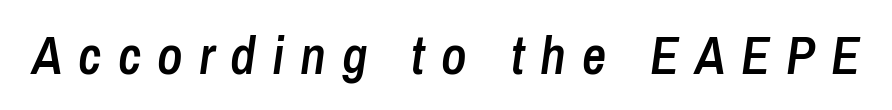
{"italic": "yes", "lean": "right", "slant_degrees": 8, "bold": "semi", "weight": "semibold", "width": "condensed", "stroke_contrast": "low", "x_height": "medium", "monospaced": "no", "underline": "no", "letter_spacing": "wide", "letter_spacing_em": 0.3, "glyph_px": 53}
